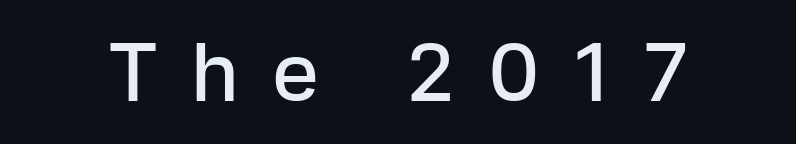
{"serif": "no", "italic": "no", "bold": "semi", "weight": "semibold", "width": "normal", "stroke_contrast": "low", "x_height": "medium", "monospaced": "no", "underline": "no", "letter_spacing": "wide", "letter_spacing_em": 0.41, "glyph_px": 80}
